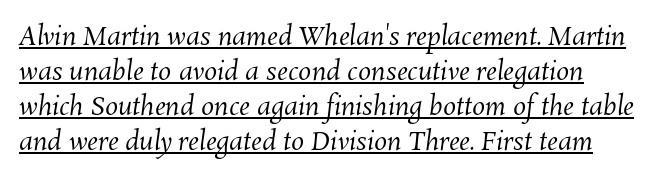
Short and long lines alike share a common starting point at left. This is not heavy type; no bold has been used. The passage shown stacks its lines at a standard gap. Between one letter and the next there's only the usual sliver of space. A continuous stroke trails under the words, as in a hyperlink.
